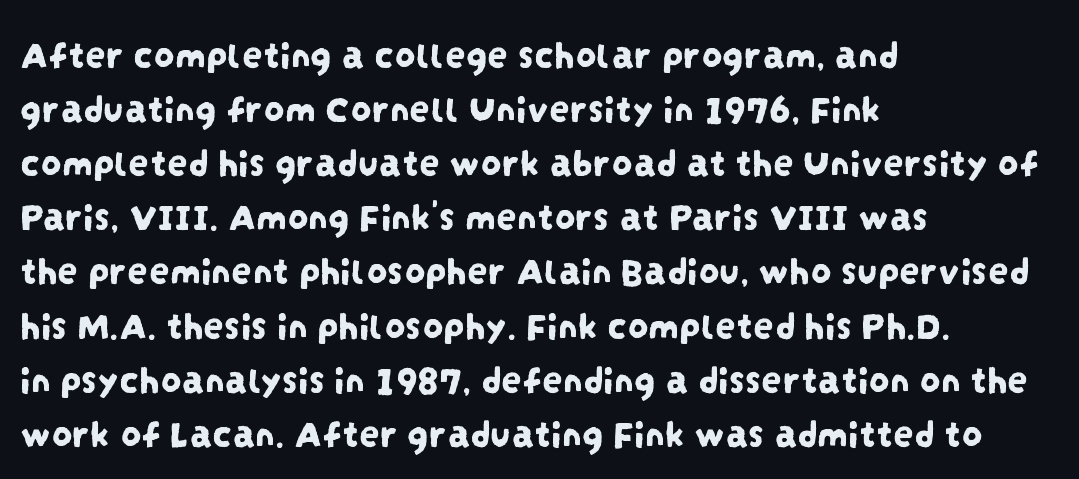
Q: Is the typeface a serif or a sans-serif typeface? A: Sans-serif.
Q: Is the text underlined? A: No.
Q: How is the paragraph aligned? A: Left-aligned.
Q: Is the spacing between letters normal or unusually wide? A: Normal.
Q: Is the spacing between lines tight, normal or loose? A: Normal.
Q: Width (condensed, normal, or wide)? A: Condensed.
Q: Stroke contrast? A: Low.
Q: x-height? A: Large.
Q: Monospaced? A: No.
